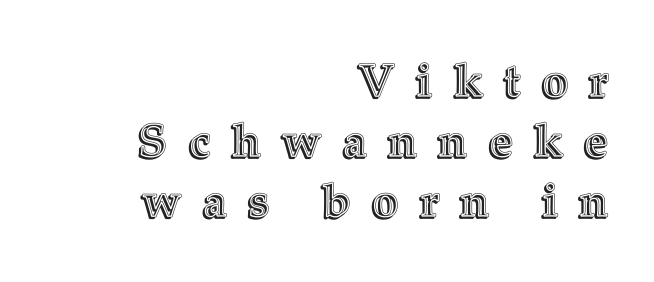
{"italic": "no", "width": "normal", "x_height": "medium", "monospaced": "no", "underline": "no", "align": "right", "line_spacing": "normal", "line_spacing_ratio": 1.3, "letter_spacing": "wide", "letter_spacing_em": 0.47, "glyph_px": 46}
